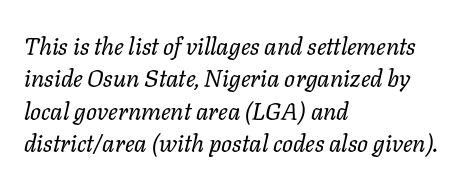
Q: Is the text bold? A: No.
Q: Is the text italic (slanted)? A: Yes, it leans right by about 11 degrees.
Q: Is the text underlined? A: No.
Q: How is the paragraph aligned? A: Left-aligned.
Q: Is the spacing between letters normal or unusually wide? A: Normal.
Q: Is the spacing between lines tight, normal or loose? A: Normal.
